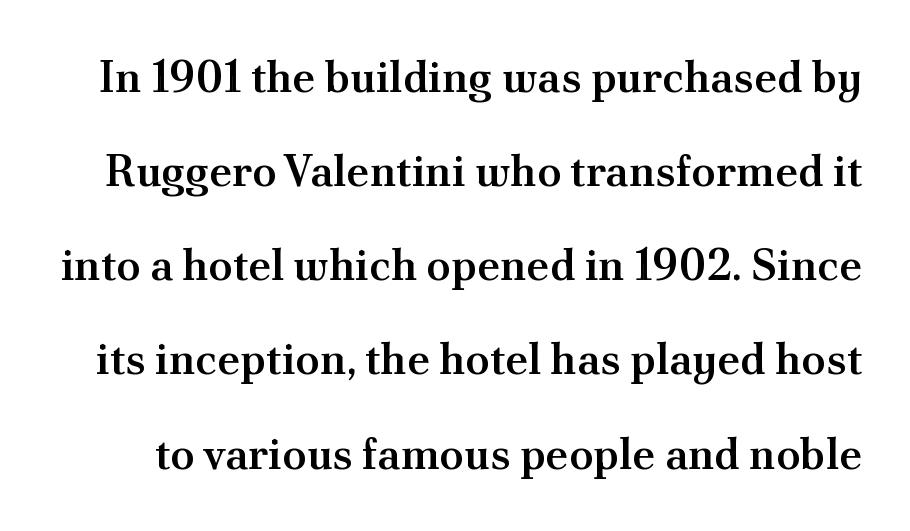
{"serif": "yes", "italic": "no", "bold": "semi", "weight": "semibold", "width": "normal", "stroke_contrast": "medium", "x_height": "small", "monospaced": "no", "underline": "no", "line_spacing": "loose", "line_spacing_ratio": 2.14, "letter_spacing": "normal", "letter_spacing_em": 0.0, "glyph_px": 44}
